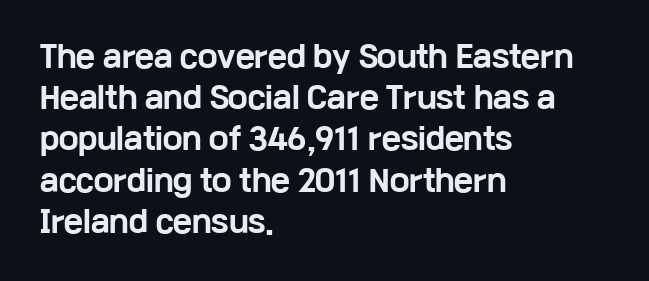
Caption: standard tracking, unaltered. Thick stems and heavy bowls — unmistakably bold. Decoration check: the copy has no underline. Font category for this specimen: sans-serif. Vertical spacing — default. The rendering anchors every line to the left-hand side.
